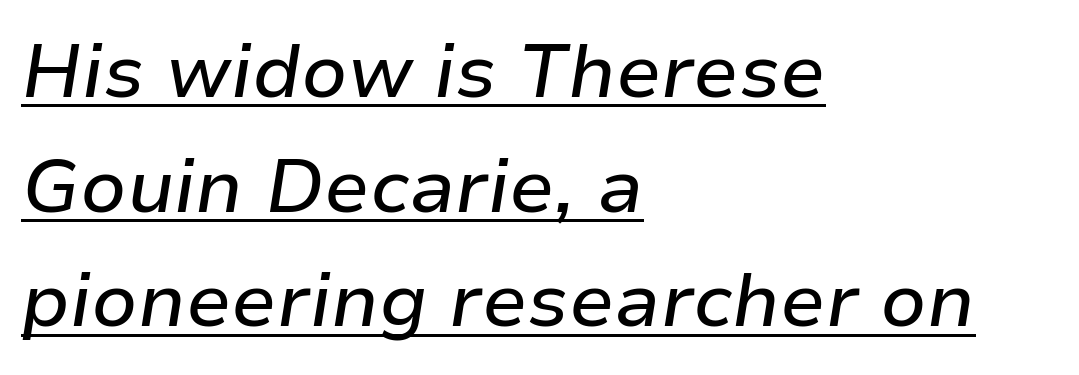
Leftover space on each line is placed entirely after the last word. Has an underline been added? It has. Leading matches the norm, producing a regular column. Inter-character spacing is left at the font's built-in metrics. The letters advance in unequal steps, a hallmark of proportional type.
